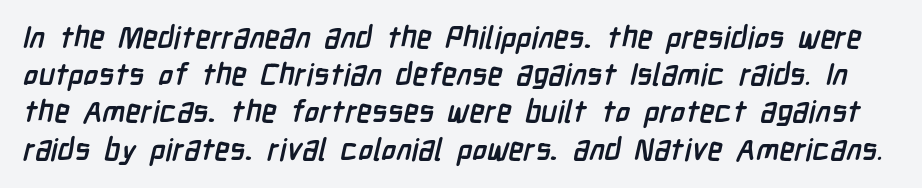
The image shows 31 px semibold, condensed sans-serif type; set line spacing 1.2x, normal letter spacing, not underlined; low stroke contrast and a medium x-height.
